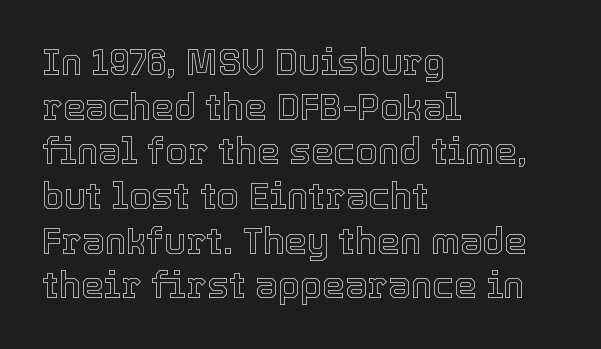
{"italic": "no", "width": "normal", "x_height": "medium", "monospaced": "no", "underline": "no", "align": "left", "line_spacing_ratio": 1.24, "letter_spacing": "normal", "letter_spacing_em": 0.0, "glyph_px": 36}
